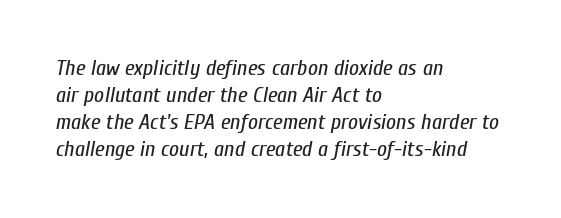
{"italic": "yes", "lean": "right", "slant_degrees": 10, "bold": "no", "underline": "no", "align": "left", "line_spacing_ratio": 1.23, "letter_spacing": "normal", "letter_spacing_em": 0.0, "glyph_px": 22}
